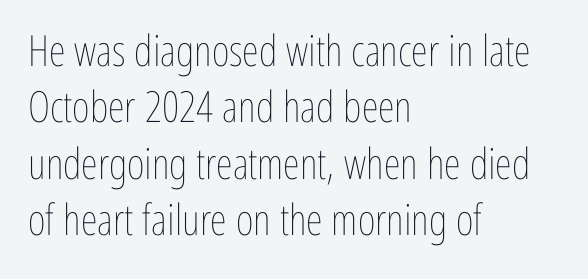
The image shows 43 px thin, condensed type, upright; set left-aligned, normal line spacing (1.31x), normal letter spacing, not underlined; low stroke contrast and a medium x-height.
